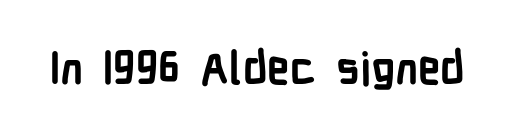
The image shows 45 px semibold, condensed sans-serif type, upright; set normal letter spacing, not underlined; low stroke contrast and a medium x-height.
